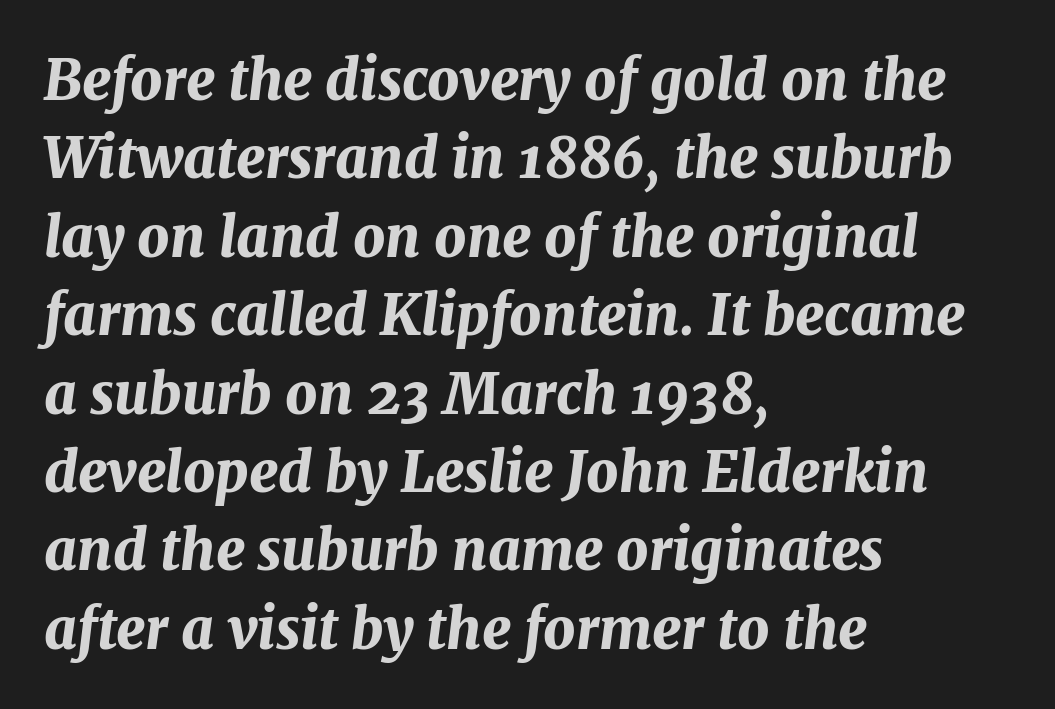
{"italic": "yes", "lean": "right", "slant_degrees": 7, "bold": "yes", "weight": "bold", "width": "normal", "stroke_contrast": "medium", "x_height": "medium", "monospaced": "no", "underline": "no", "align": "left", "line_spacing": "normal", "line_spacing_ratio": 1.4, "letter_spacing": "normal", "letter_spacing_em": 0.0, "glyph_px": 56}
